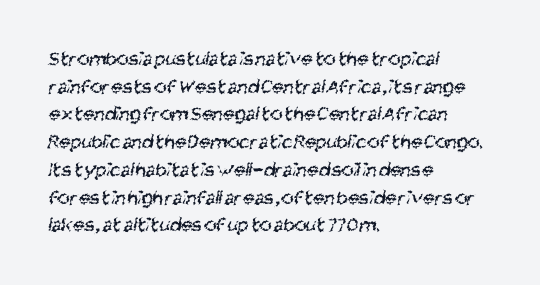
The image shows 21 px text type; set left-aligned, normal line spacing (1.32x), normal letter spacing, not underlined.
